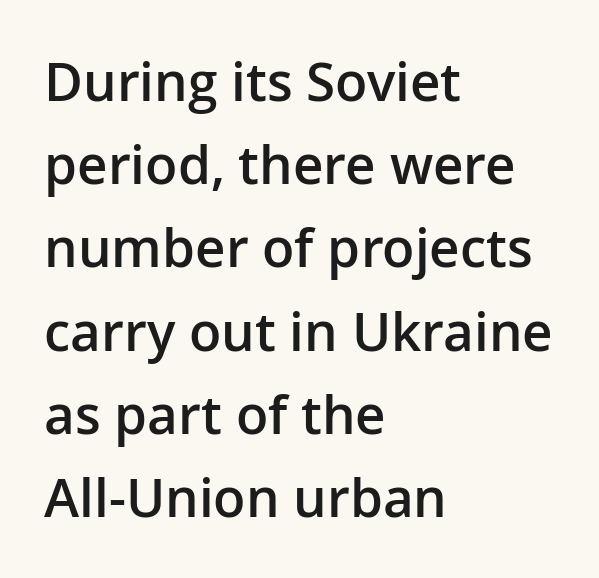
Are there feet on the stems? There aren't — it's a sans. A typesetter would call this proportional, since set widths differ per character. Each new line begins a customary step beneath the previous one. The gap between lines stays unmarked. Every row of glyphs begins at an identical x-position on the left. How are the letters spaced? Ordinarily, with no added tracking.
